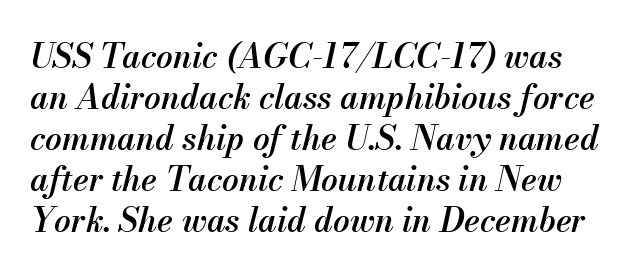
The image shows 33 px semibold type, italic (leaning right); set line spacing 1.24x, normal letter spacing, not underlined; medium stroke contrast and a small x-height.
